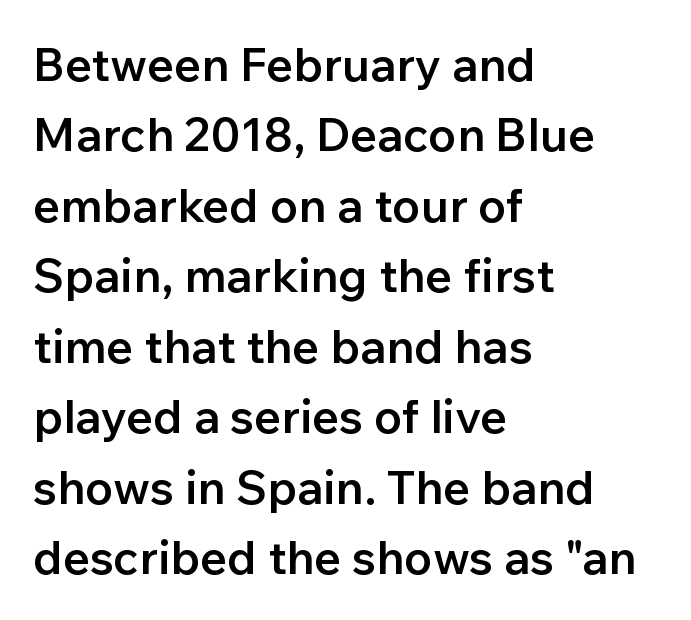
Vertical spacing — default. Semibold letterforms, between regular and bold. Proportional: the letters do not fall into vertical columns. Ordinary non-slanted type is in use. The setting favours the left margin, as ordinary paragraphs usually do.
